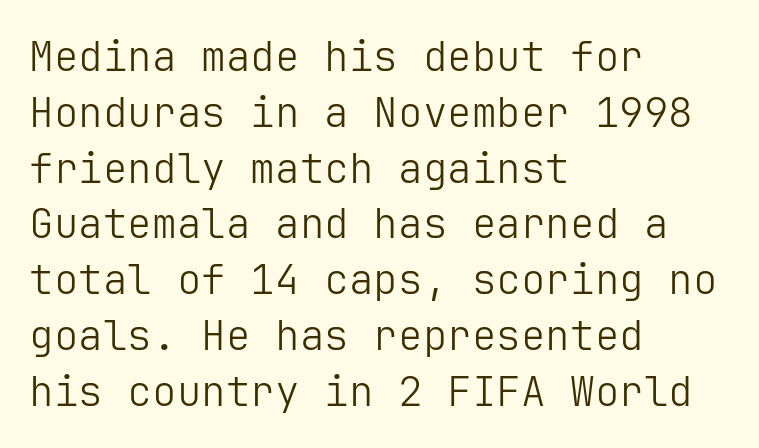
Q: Is the text bold? A: No.
Q: Is the text italic (slanted)? A: No, it is upright.
Q: Is the typeface a serif or a sans-serif typeface? A: Sans-serif.
Q: Is the text underlined? A: No.
Q: How is the paragraph aligned? A: Left-aligned.
Q: Is the spacing between letters normal or unusually wide? A: Normal.
Q: Is the spacing between lines tight, normal or loose? A: Normal.
Q: Width (condensed, normal, or wide)? A: Normal.
Q: Stroke contrast? A: Low.
Q: x-height? A: Medium.
